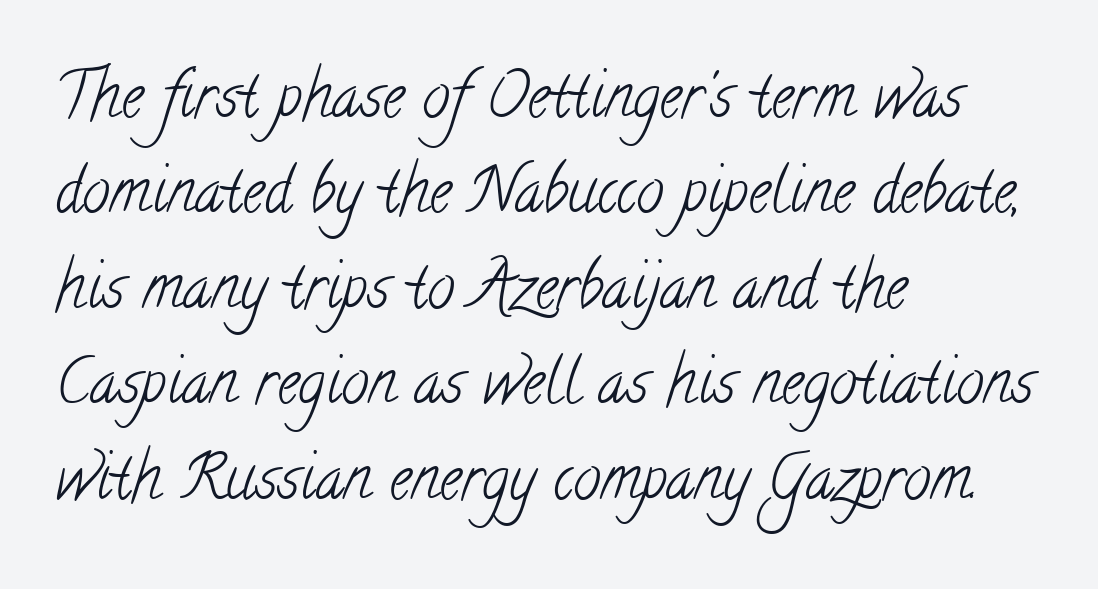
The image shows 62 px light, condensed serif type; set left-aligned, normal line spacing (1.54x), normal letter spacing, not underlined; low stroke contrast and a small x-height.
